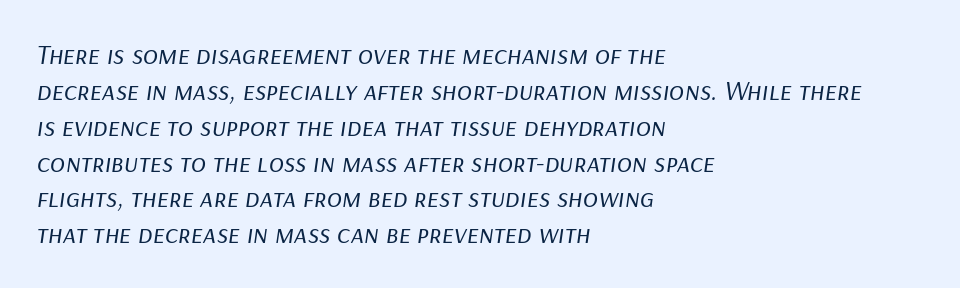
The image shows 28 px regular-weight type, italic (leaning right); set left-aligned, normal line spacing (1.28x), normal letter spacing, not underlined; low stroke contrast and a medium x-height.
